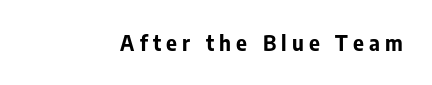
The image shows 21 px bold type, upright; set unusually wide letter spacing (+0.25 em), not underlined.
